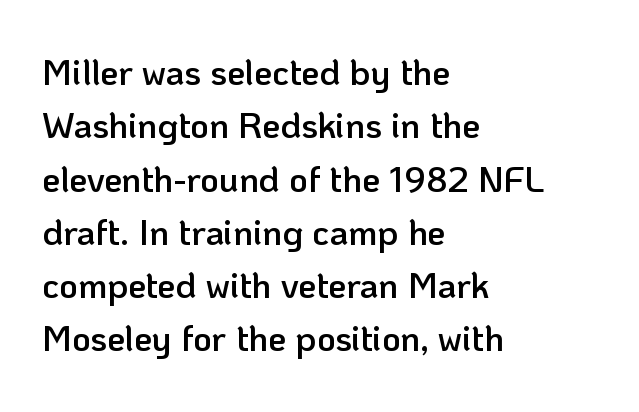
I'd describe the lettering as semibold — firm but not a full bold. If you drew a line through each stem, it would be perfectly vertical. The letters sit at their default tracking, neither squeezed nor spread. Honestly, there is no underline to notice here at all.
